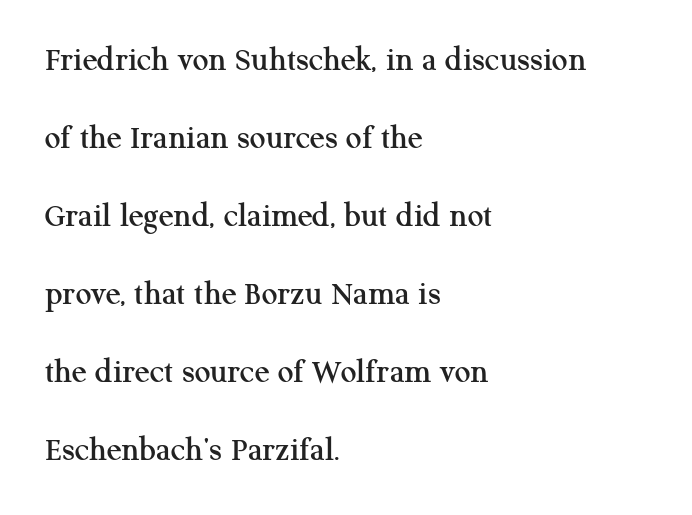
{"serif": "yes", "italic": "no", "width": "normal", "stroke_contrast": "medium", "x_height": "medium", "monospaced": "no", "underline": "no", "align": "left", "line_spacing": "loose", "line_spacing_ratio": 2.23, "letter_spacing": "normal", "letter_spacing_em": 0.0, "glyph_px": 35}
